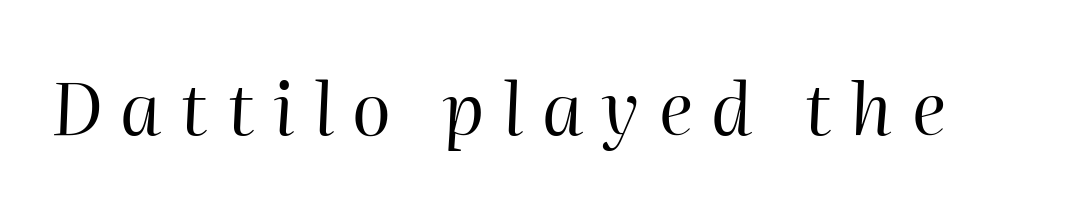
The image shows 72 px regular-weight type, italic (leaning right); set unusually wide letter spacing (+0.26 em), not underlined; high stroke contrast and a medium x-height.
